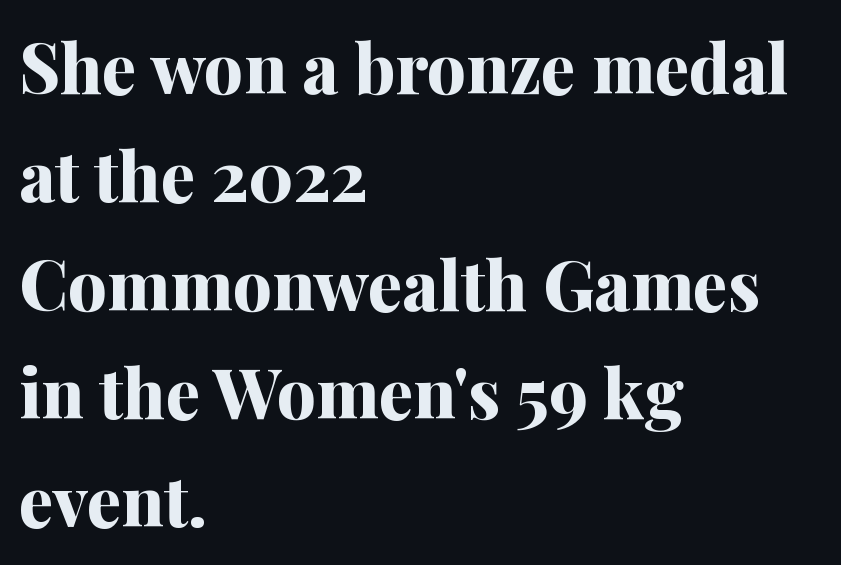
The image shows 69 px bold serif type, upright; set left-aligned, normal line spacing (1.57x), normal letter spacing, not underlined; medium stroke contrast and a medium x-height.
